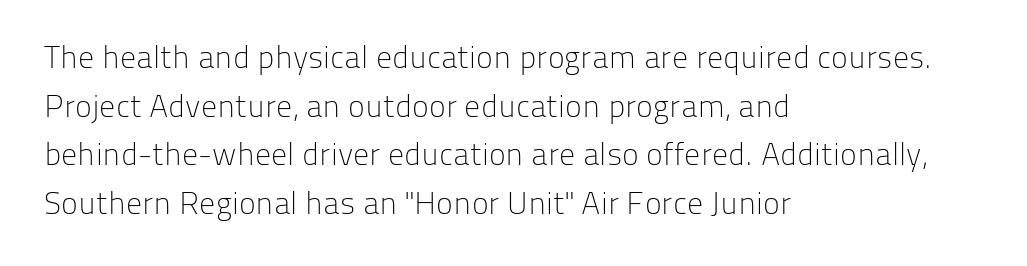
The image shows 32 px light sans-serif type, upright; set left-aligned, normal line spacing (1.52x), normal letter spacing, not underlined; low stroke contrast and a medium x-height.
